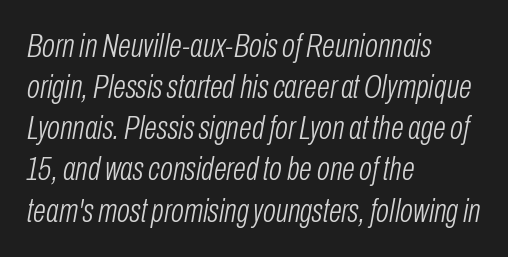
{"italic": "yes", "lean": "right", "slant_degrees": 10, "bold": "no", "weight": "light", "width": "condensed", "stroke_contrast": "low", "x_height": "medium", "monospaced": "no", "underline": "no", "align": "left", "line_spacing_ratio": 1.21, "letter_spacing": "normal", "letter_spacing_em": 0.0, "glyph_px": 34}
